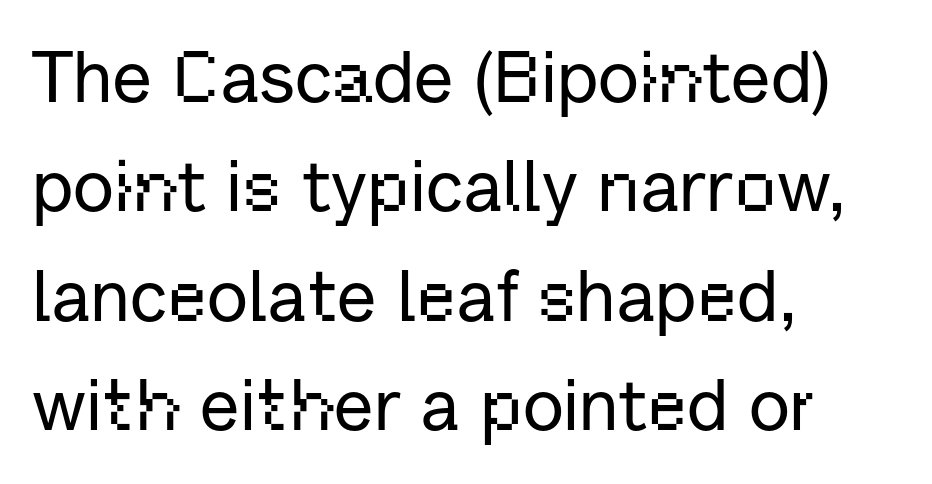
The lines in this sample share a left origin and differ only in where they stop. The passage shown is typeset with a sans-serif family. Words float on clear page, feet unadorned. Ordinary non-slanted type is in use. The rendering keeps characters at their native spacing.
